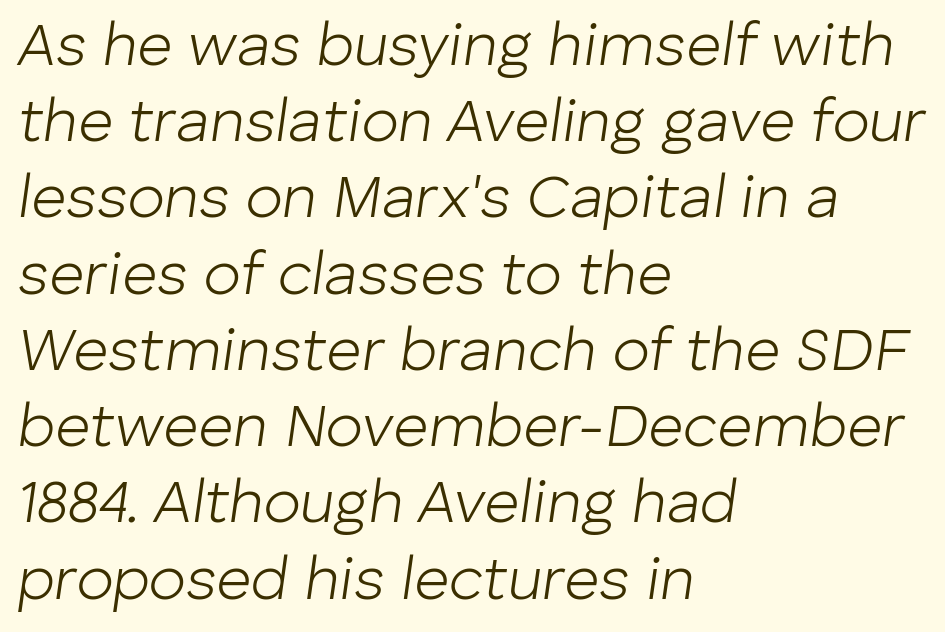
The image shows 61 px light type, italic (leaning right); set left-aligned, normal line spacing (1.25x), normal letter spacing, not underlined; low stroke contrast and a medium x-height.
